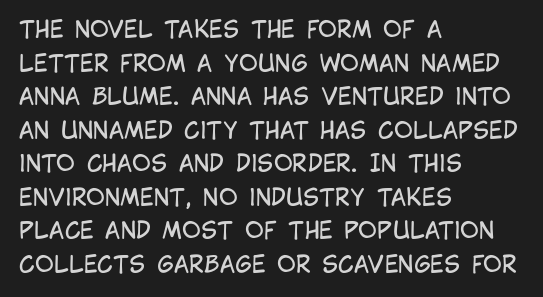
What stands out about the letter spacing? Nothing — it is the standard amount. Type without underlining. You can tell it's not italic because the verticals are truly vertical. Is there much room between lines? A standard amount, neither cramped nor airy.
